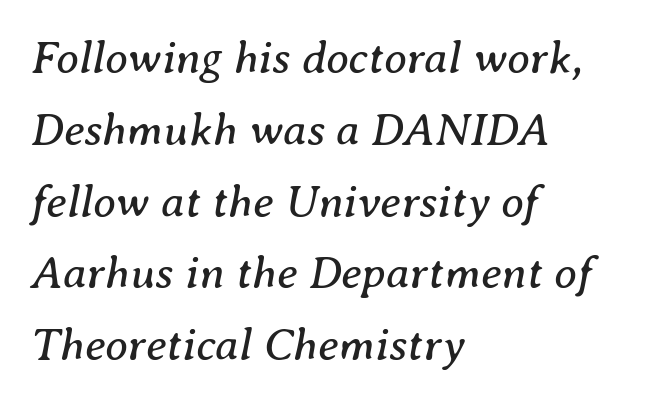
Q: Is the text bold? A: No.
Q: Is the text italic (slanted)? A: Yes, it leans right by about 8 degrees.
Q: Is the typeface a serif or a sans-serif typeface? A: Serif.
Q: Is the text underlined? A: No.
Q: How is the paragraph aligned? A: Left-aligned.
Q: Is the spacing between letters normal or unusually wide? A: Normal.
Q: Is the spacing between lines tight, normal or loose? A: Normal.
Q: Width (condensed, normal, or wide)? A: Normal.
Q: Stroke contrast? A: Medium.
Q: x-height? A: Medium.
Q: Monospaced? A: No.
